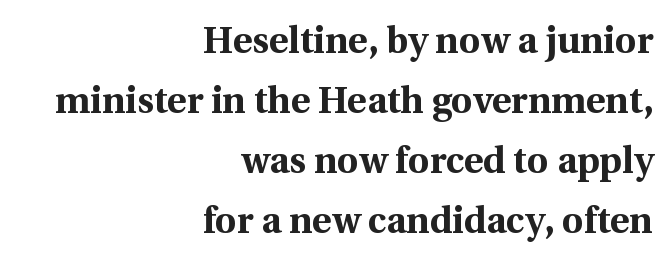
Examine the stroke ends and you'll spot serifs. You could call the tracking neutral — neither tight nor loose. The glyphs have the mass of a bold cut. These lines were composed using upright roman letters. Normally led — the rows are evenly, conventionally spaced.
